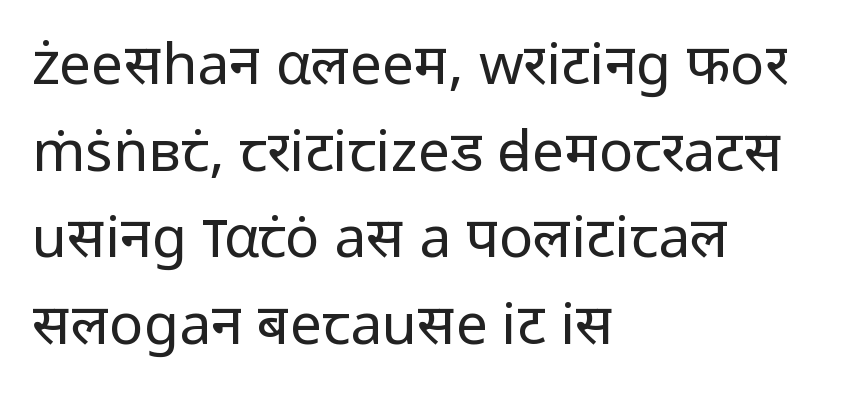
Q: Is the text bold? A: No.
Q: Is the text italic (slanted)? A: No, it is upright.
Q: Is the typeface a serif or a sans-serif typeface? A: Sans-serif.
Q: Is the text underlined? A: No.
Q: How is the paragraph aligned? A: Left-aligned.
Q: Is the spacing between letters normal or unusually wide? A: Normal.
Q: Is the spacing between lines tight, normal or loose? A: Normal.
Q: Width (condensed, normal, or wide)? A: Normal.
Q: Stroke contrast? A: Low.
Q: x-height? A: Medium.
Q: Monospaced? A: No.
